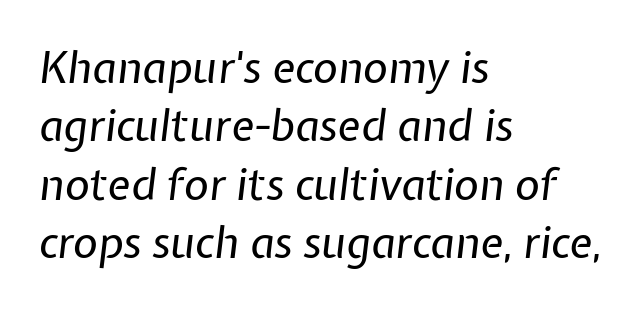
The image shows 43 px regular-weight type, italic (leaning right); set left-aligned, normal line spacing (1.36x), normal letter spacing, not underlined; low stroke contrast and a medium x-height.
